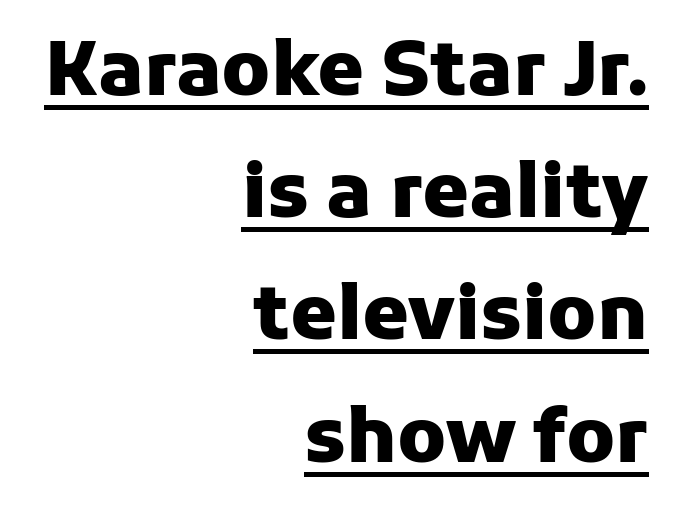
Q: Is the text bold? A: Yes.
Q: Is the text italic (slanted)? A: No, it is upright.
Q: Is the typeface a serif or a sans-serif typeface? A: Sans-serif.
Q: Is the text underlined? A: Yes.
Q: How is the paragraph aligned? A: Right-aligned.
Q: Is the spacing between letters normal or unusually wide? A: Normal.
Q: Is the spacing between lines tight, normal or loose? A: Normal.
Q: Width (condensed, normal, or wide)? A: Normal.
Q: Stroke contrast? A: Low.
Q: x-height? A: Medium.
Q: Monospaced? A: No.
